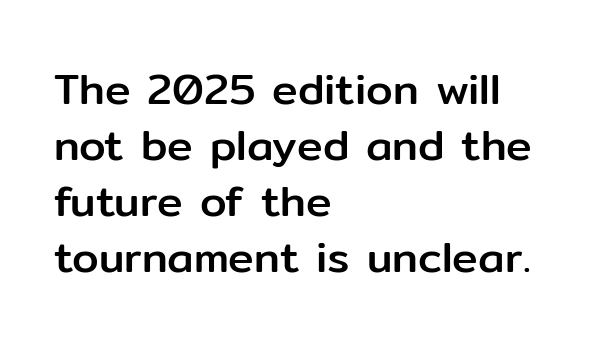
{"serif": "no", "italic": "no", "width": "normal", "stroke_contrast": "low", "x_height": "medium", "monospaced": "no", "underline": "no", "align": "left", "line_spacing": "normal", "line_spacing_ratio": 1.3, "letter_spacing": "normal", "letter_spacing_em": 0.0, "glyph_px": 43}
